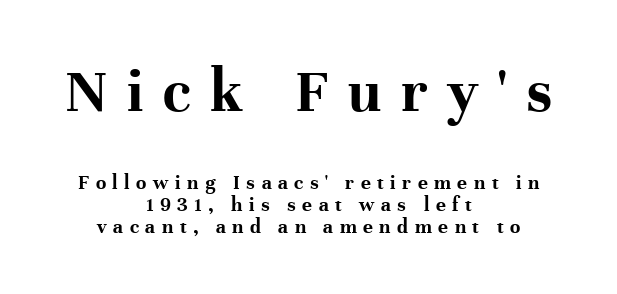
The face used here is seriffed, in the tradition of book romans. Students, observe: this is what under-led, compact text looks like. The text block is weighted toward neither margin, spreading evenly from the middle. You could only call the tracking loose — the letters float apart. Ascenders rise straight up at ninety degrees. Varying glyph widths throughout — classic text-font behaviour.
